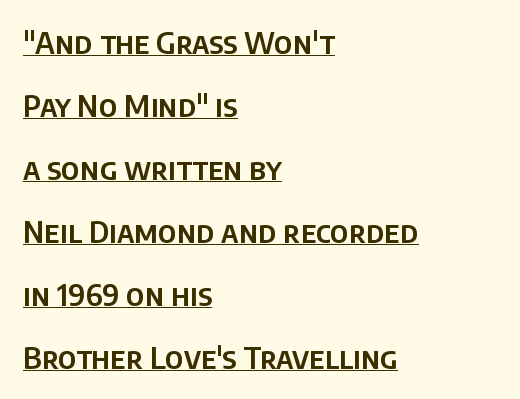
The glyphs are accompanied by a horizontal stroke just below them. Think of a printed novel: that variable character pitch is what you see here. Short and long lines alike share a common starting point at left. Notice how the stems are strictly vertical — no italics here.
